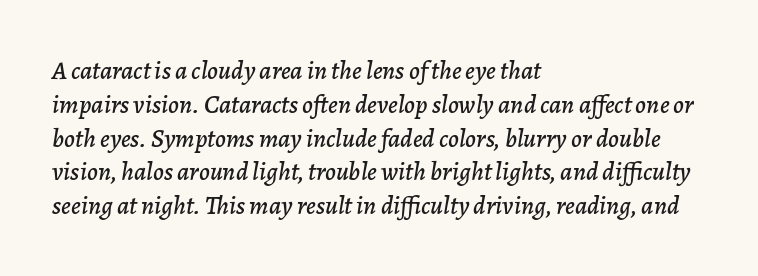
The image shows 26 px text type, italic (leaning right); set left-aligned, normal line spacing (1.3x), normal letter spacing, not underlined.
